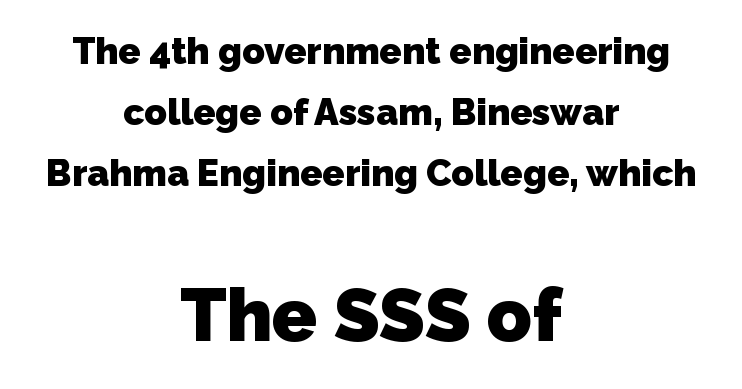
Q: Is the text bold? A: Yes.
Q: Is the typeface a serif or a sans-serif typeface? A: Sans-serif.
Q: Is the text underlined? A: No.
Q: How is the paragraph aligned? A: Centered.
Q: Is the spacing between letters normal or unusually wide? A: Normal.
Q: Is the spacing between lines tight, normal or loose? A: Normal.
Q: Which block of text is set in a larger size, the first (top) or the second (bottom)? A: The second (bottom) one.
Q: Width (condensed, normal, or wide)? A: Normal.
Q: Stroke contrast? A: Low.
Q: x-height? A: Medium.
Q: Monospaced? A: No.
